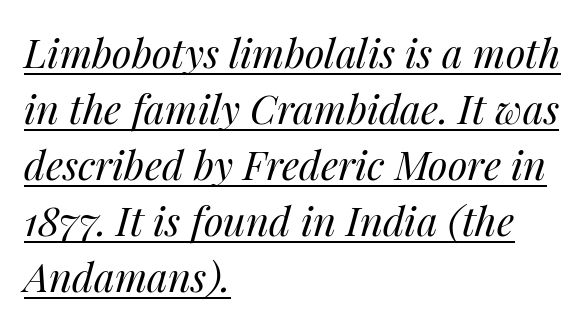
The image shows 40 px regular-weight type, italic (leaning right); set left-aligned, normal line spacing (1.4x), normal letter spacing, underlined; medium stroke contrast and a medium x-height.
